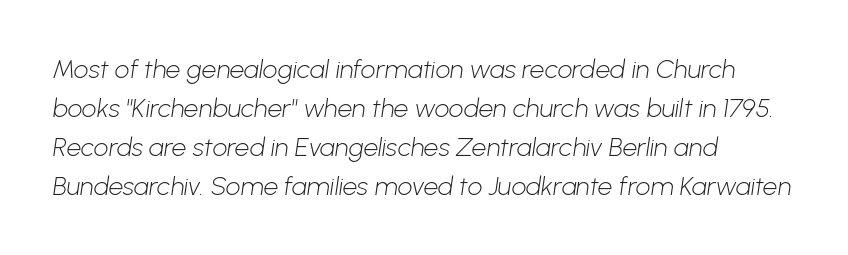
{"bold": "no", "underline": "no", "align": "left", "line_spacing": "normal", "line_spacing_ratio": 1.5, "letter_spacing": "normal", "letter_spacing_em": 0.0, "glyph_px": 26}
